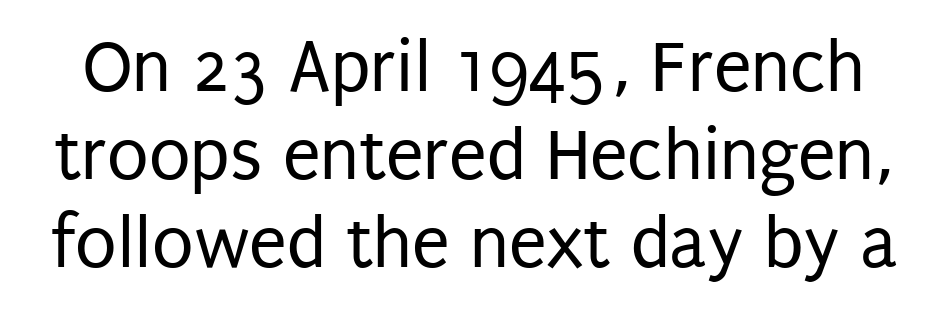
{"serif": "no", "italic": "no", "bold": "no", "weight": "regular", "width": "condensed", "stroke_contrast": "low", "x_height": "large", "monospaced": "no", "underline": "no", "line_spacing_ratio": 1.16, "letter_spacing": "normal", "letter_spacing_em": 0.0, "glyph_px": 76}
